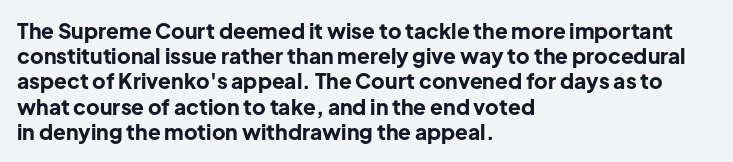
The image shows 21 px bold type, upright; set left-aligned, line spacing 1.2x, normal letter spacing, not underlined.
